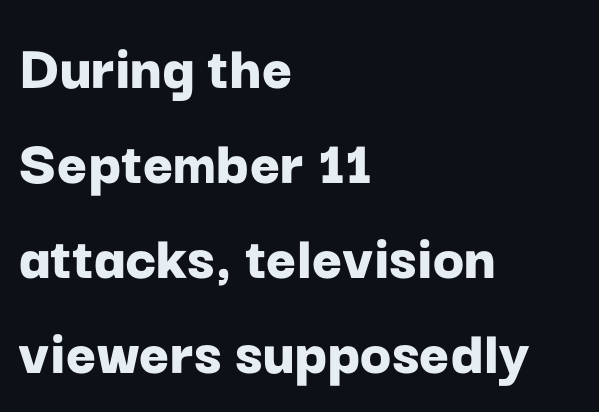
The font's upright variant was chosen for this text. Clear beneath every line of the passage. Heft: maximum for text — a bold. The face used here is rendered with its standard letterfit. Spacing verdict: proportional, widths tailored to each character.
